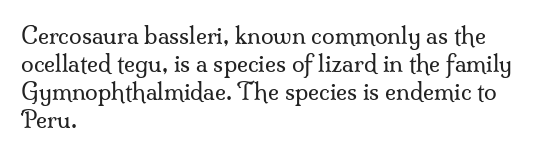
The image shows 23 px text type, upright; set left-aligned, line spacing 1.22x, normal letter spacing, not underlined.
